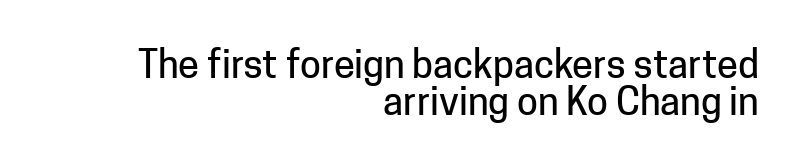
{"serif": "no", "italic": "no", "width": "normal", "stroke_contrast": "low", "x_height": "medium", "monospaced": "no", "underline": "no", "align": "right", "line_spacing": "tight", "line_spacing_ratio": 0.97, "letter_spacing": "normal", "letter_spacing_em": 0.0, "glyph_px": 38}
